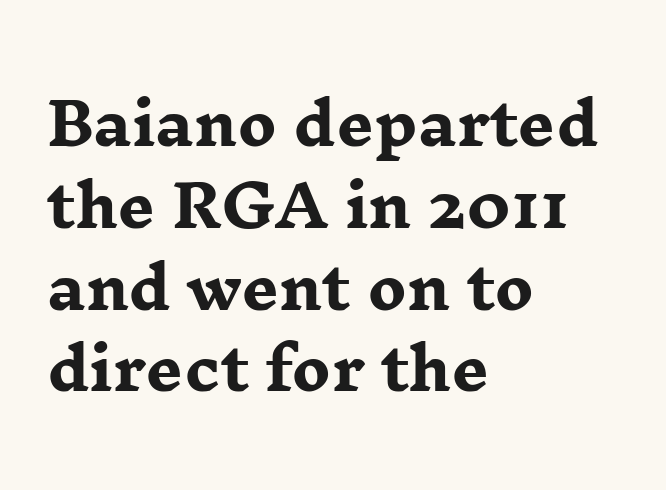
The image shows 58 px heavy, wide serif type, upright; set left-aligned, normal line spacing (1.41x), normal letter spacing, not underlined; low stroke contrast and a medium x-height.
